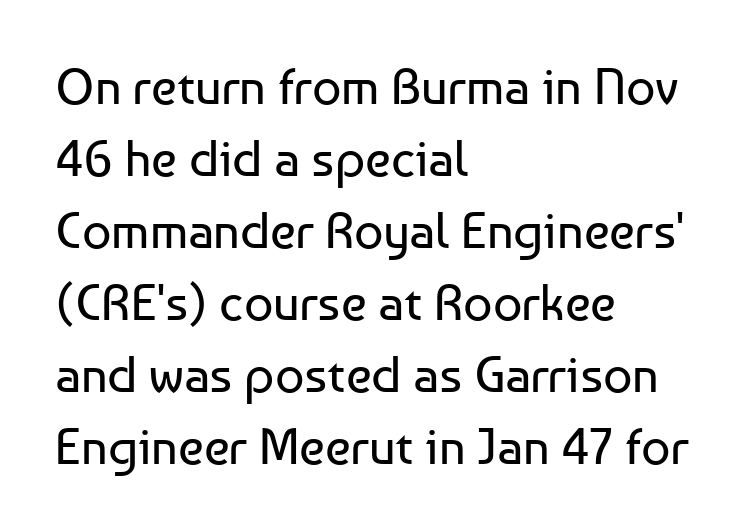
Notice how descenders clear the ascenders below comfortably — that's standard leading. Nothing heavy about these letters — not bold at all. This rendering leaves character spacing at its baseline value. Every character sits straight up, as roman type does.
